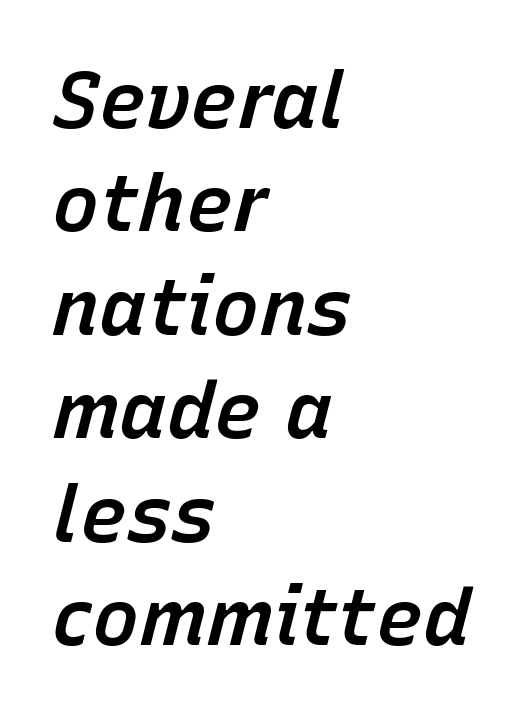
{"italic": "yes", "lean": "right", "slant_degrees": 15, "bold": "semi", "weight": "semibold", "width": "normal", "stroke_contrast": "low", "x_height": "medium", "monospaced": "no", "underline": "no", "align": "left", "line_spacing": "normal", "line_spacing_ratio": 1.31, "letter_spacing": "normal", "letter_spacing_em": 0.0, "glyph_px": 79}
